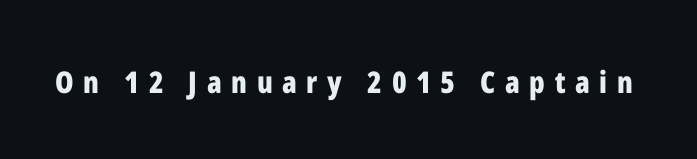
The tracking jumps out immediately: characters are airy and widely separated. Unlike italic type, these characters show no tilt at all. Weight check: bold — yes, fully. Bare-footed words on every line. Type style note: lacks serifs. The face used here is proportionally spaced, like ordinary book or web type.
